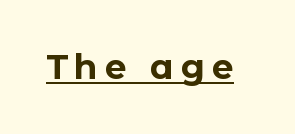
{"serif": "no", "italic": "no", "bold": "yes", "weight": "bold", "width": "normal", "stroke_contrast": "low", "x_height": "medium", "monospaced": "no", "underline": "yes", "letter_spacing": "wide", "letter_spacing_em": 0.21, "glyph_px": 34}
